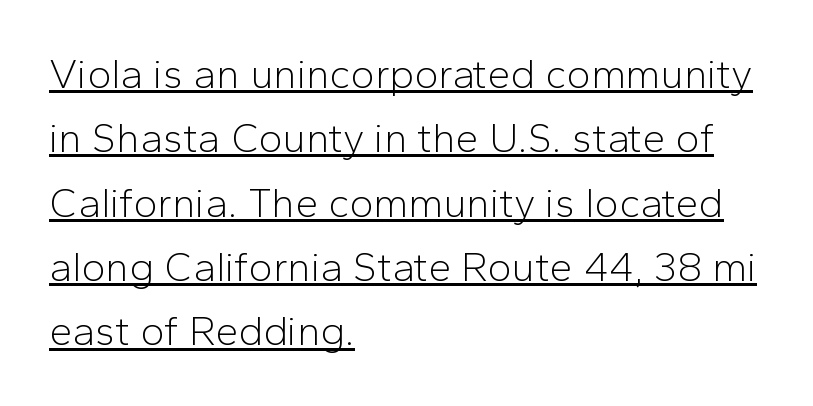
The image shows 41 px light sans-serif type, upright; set left-aligned, normal line spacing (1.57x), normal letter spacing, underlined; low stroke contrast and a medium x-height.
